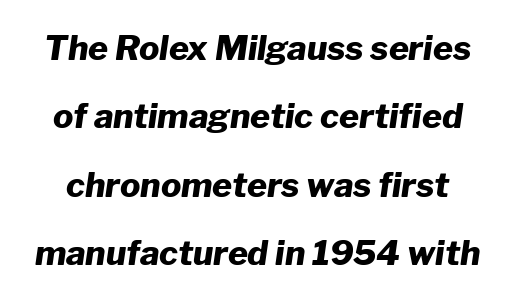
{"italic": "yes", "lean": "right", "slant_degrees": 8, "bold": "yes", "weight": "heavy", "width": "normal", "stroke_contrast": "low", "x_height": "medium", "monospaced": "no", "underline": "no", "line_spacing": "loose", "line_spacing_ratio": 2.01, "letter_spacing": "normal", "letter_spacing_em": 0.0, "glyph_px": 34}
